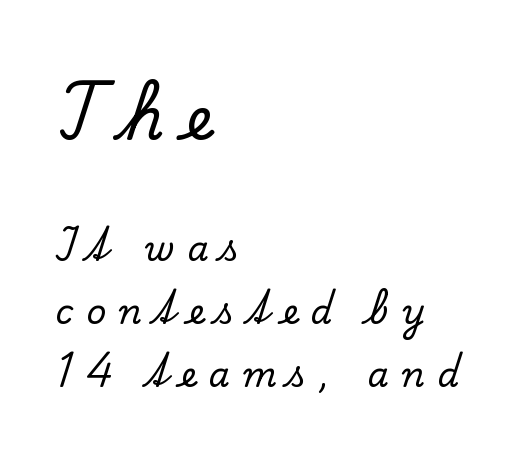
Q: Is the text italic (slanted)? A: Yes.
Q: Is the typeface a serif or a sans-serif typeface? A: Serif.
Q: Is the text underlined? A: No.
Q: How is the paragraph aligned? A: Left-aligned.
Q: Is the spacing between letters normal or unusually wide? A: Unusually wide.
Q: Which block of text is set in a larger size, the first (top) or the second (bottom)? A: The first (top) one.
Q: Width (condensed, normal, or wide)? A: Normal.
Q: Stroke contrast? A: Low.
Q: x-height? A: Small.
Q: Monospaced? A: No.
